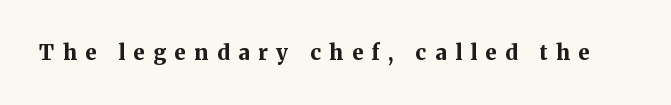
Q: Is the text bold? A: Yes.
Q: Is the text italic (slanted)? A: No, it is upright.
Q: Is the text underlined? A: No.
Q: Is the spacing between letters normal or unusually wide? A: Unusually wide.
